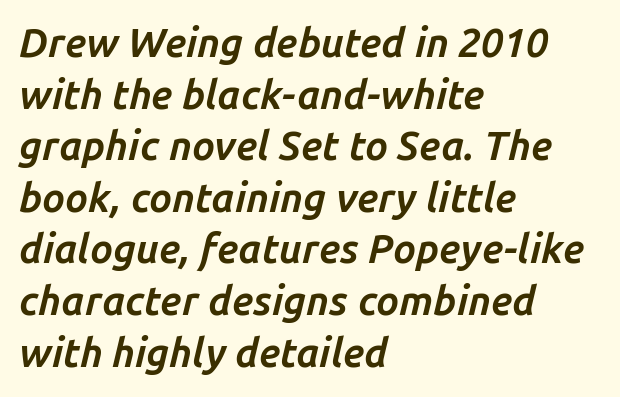
The image shows 40 px bold type, italic (leaning right); set left-aligned, normal line spacing (1.29x), normal letter spacing, not underlined; low stroke contrast and a medium x-height.
